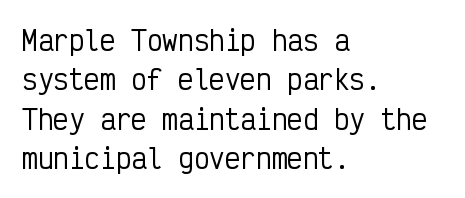
Q: Is the text italic (slanted)? A: No, it is upright.
Q: Is the text underlined? A: No.
Q: How is the paragraph aligned? A: Left-aligned.
Q: Is the spacing between letters normal or unusually wide? A: Normal.
Q: Is the spacing between lines tight, normal or loose? A: Normal.
